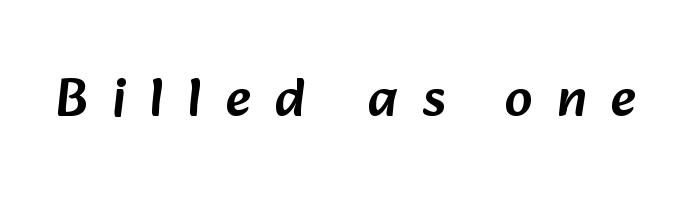
{"serif": "no", "width": "normal", "stroke_contrast": "low", "x_height": "medium", "monospaced": "no", "underline": "no", "letter_spacing": "wide", "letter_spacing_em": 0.44, "glyph_px": 55}
